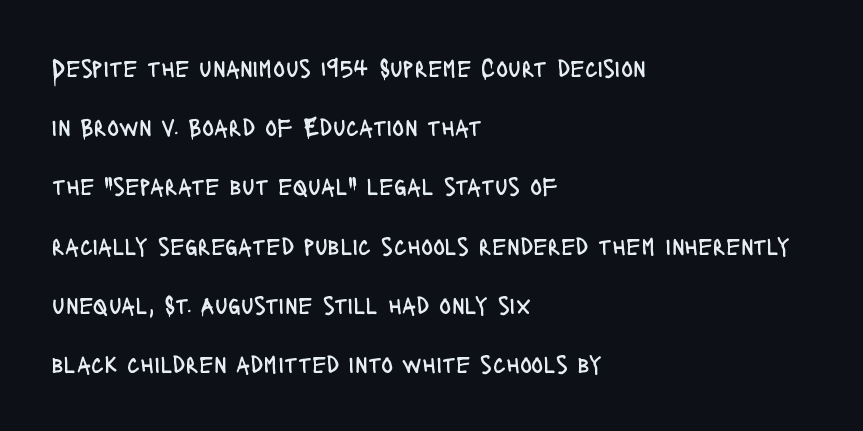
The image shows 25 px text type, upright; set left-aligned, loose line spacing (2.37x), normal letter spacing, not underlined.
